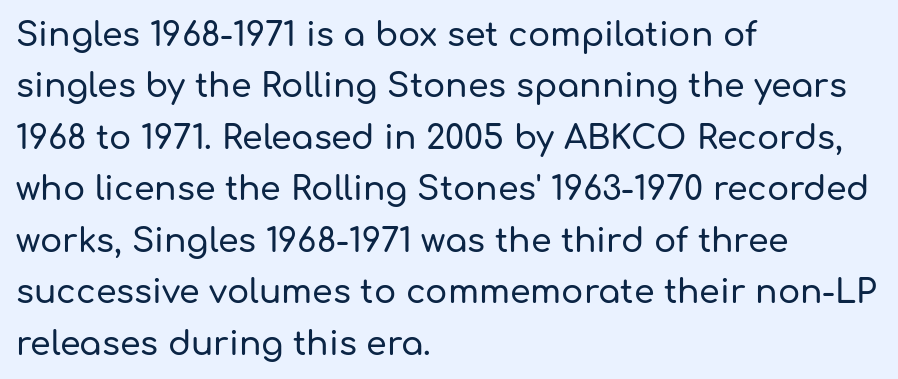
{"serif": "no", "italic": "no", "width": "normal", "stroke_contrast": "low", "x_height": "medium", "monospaced": "no", "underline": "no", "align": "left", "line_spacing": "normal", "line_spacing_ratio": 1.56, "letter_spacing": "normal", "letter_spacing_em": 0.0, "glyph_px": 33}
